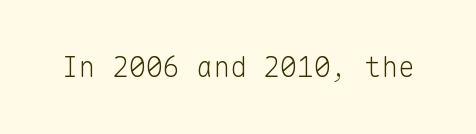
Q: Is the text bold? A: No.
Q: Is the text italic (slanted)? A: No, it is upright.
Q: Is the typeface a serif or a sans-serif typeface? A: Sans-serif.
Q: Is the text underlined? A: No.
Q: Is the spacing between letters normal or unusually wide? A: Normal.
Q: Width (condensed, normal, or wide)? A: Normal.
Q: Stroke contrast? A: Low.
Q: x-height? A: Medium.
Q: Monospaced? A: Yes.
